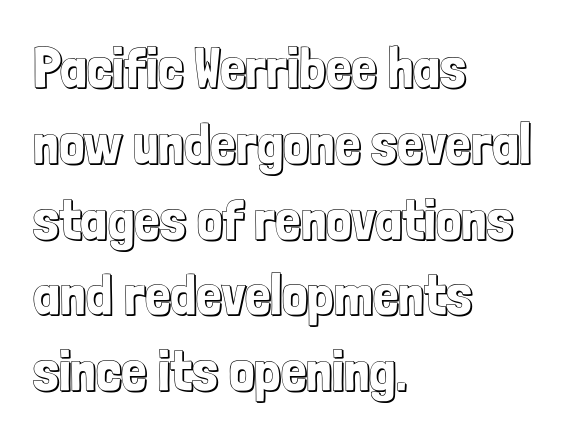
Q: Is the text italic (slanted)? A: No, it is upright.
Q: Is the text underlined? A: No.
Q: How is the paragraph aligned? A: Left-aligned.
Q: Is the spacing between letters normal or unusually wide? A: Normal.
Q: Is the spacing between lines tight, normal or loose? A: Normal.
Q: Width (condensed, normal, or wide)? A: Condensed.
Q: x-height? A: Medium.
Q: Monospaced? A: No.
